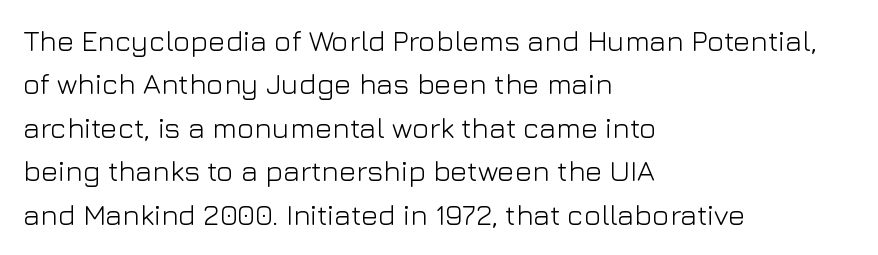
Q: Is the text bold? A: No.
Q: Is the text italic (slanted)? A: No, it is upright.
Q: Is the typeface a serif or a sans-serif typeface? A: Sans-serif.
Q: Is the text underlined? A: No.
Q: How is the paragraph aligned? A: Left-aligned.
Q: Is the spacing between letters normal or unusually wide? A: Normal.
Q: Is the spacing between lines tight, normal or loose? A: Normal.
Q: Width (condensed, normal, or wide)? A: Normal.
Q: Stroke contrast? A: Low.
Q: x-height? A: Medium.
Q: Monospaced? A: No.
